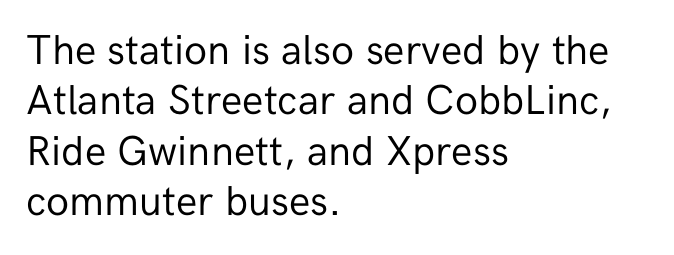
The passage shown is typed in a proportional face where columns would drift. Caption: multi-line text, flush left, ragged right. Compared with typical body copy, the letter spacing here is the same. Stems here are at most as thick as an everyday book face. The face used here is a sans, in the tradition of grotesques and geometrics. Does the lettering tilt? It doesn't — this is upright.
